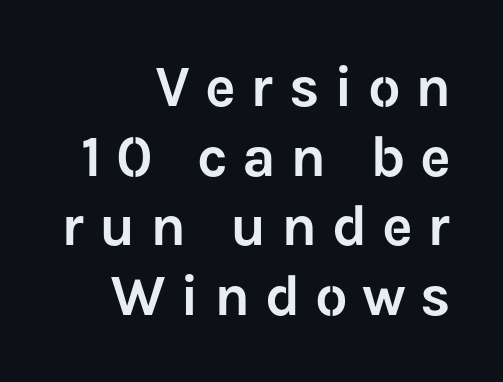
Q: Is the text italic (slanted)? A: No, it is upright.
Q: Is the typeface a serif or a sans-serif typeface? A: Sans-serif.
Q: Is the text underlined? A: No.
Q: How is the paragraph aligned? A: Right-aligned.
Q: Is the spacing between letters normal or unusually wide? A: Unusually wide.
Q: Width (condensed, normal, or wide)? A: Normal.
Q: Stroke contrast? A: Low.
Q: x-height? A: Medium.
Q: Monospaced? A: No.
